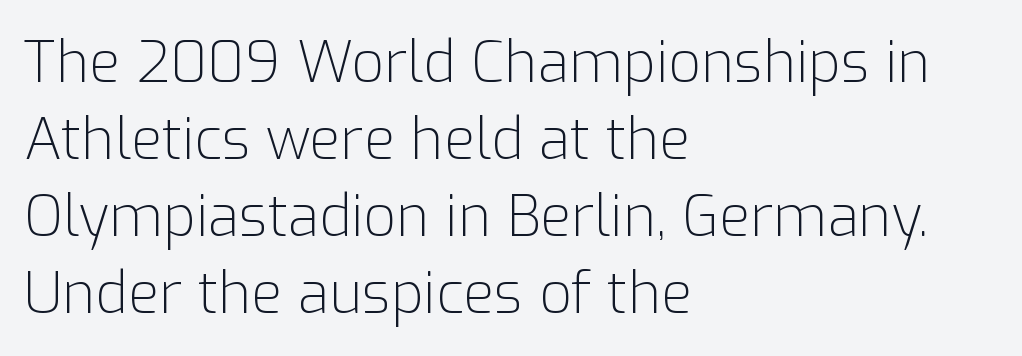
Serifs: no, the terminals of the letterforms are clean. The rendering uses natural spacing where letterforms have individual widths. The passage shown stacks its lines at a standard gap. Rule under the text: the space is simply empty.
